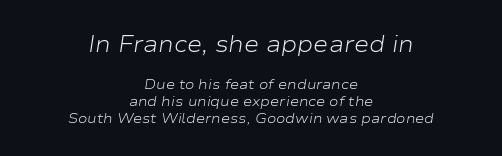
{"italic": "yes", "lean": "right", "slant_degrees": 9, "bold": "no", "underline": "no", "align": "center", "line_spacing_ratio": 1.2, "letter_spacing": "normal", "letter_spacing_em": 0.0, "larger_block": "first", "size_ratio": 1.64, "glyph_px": 23}
